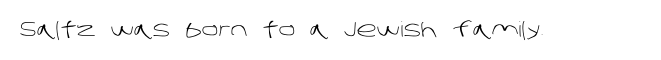
Students, note that the glyphs here touch the page at normal intervals. The typesetting does not lean heavy: it is not bold. Descender tails drop into unmarked territory.
